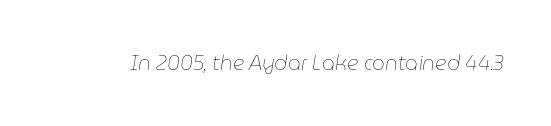
The image shows 20 px text type, italic (leaning right); set normal letter spacing, not underlined.
